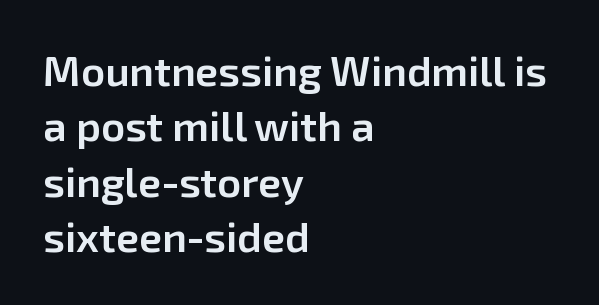
{"serif": "no", "italic": "no", "bold": "semi", "weight": "semibold", "width": "normal", "stroke_contrast": "low", "x_height": "medium", "monospaced": "no", "underline": "no", "align": "left", "line_spacing": "normal", "line_spacing_ratio": 1.32, "letter_spacing": "normal", "letter_spacing_em": 0.0, "glyph_px": 42}
